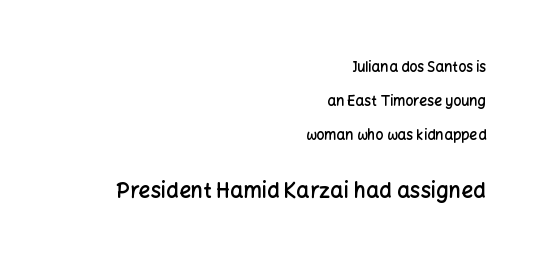
Q: Is the text bold? A: Semi-bold.
Q: Is the text italic (slanted)? A: No, it is upright.
Q: Is the text underlined? A: No.
Q: How is the paragraph aligned? A: Right-aligned.
Q: Is the spacing between letters normal or unusually wide? A: Normal.
Q: Is the spacing between lines tight, normal or loose? A: Loose.
Q: Which block of text is set in a larger size, the first (top) or the second (bottom)? A: The second (bottom) one.
